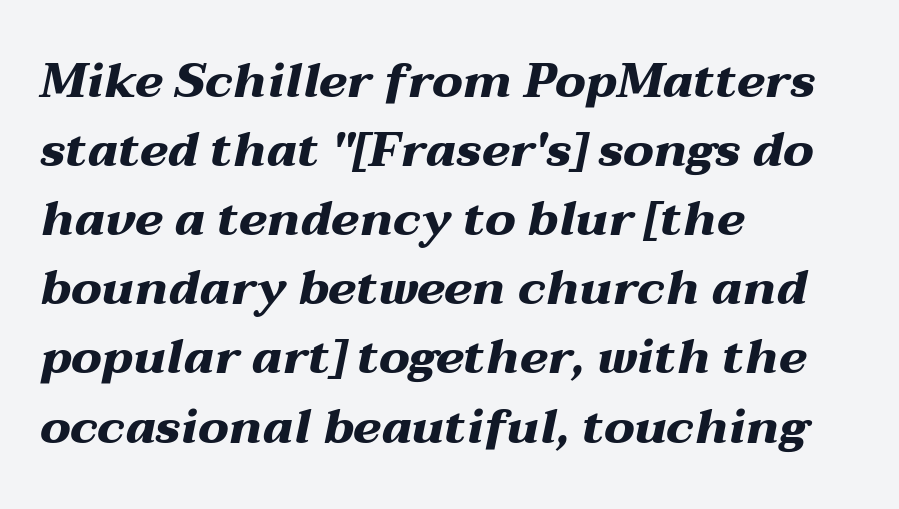
Q: Is the text bold? A: Yes.
Q: Is the text italic (slanted)? A: Yes, it leans right by about 12 degrees.
Q: Is the text underlined? A: No.
Q: How is the paragraph aligned? A: Left-aligned.
Q: Is the spacing between letters normal or unusually wide? A: Normal.
Q: Is the spacing between lines tight, normal or loose? A: Normal.
Q: Width (condensed, normal, or wide)? A: Wide.
Q: Stroke contrast? A: Medium.
Q: x-height? A: Medium.
Q: Monospaced? A: No.
